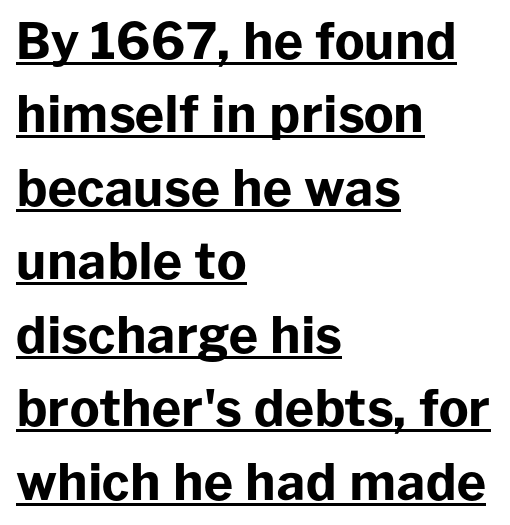
{"serif": "no", "italic": "no", "bold": "yes", "weight": "bold", "width": "normal", "stroke_contrast": "low", "x_height": "medium", "monospaced": "no", "underline": "yes", "align": "left", "line_spacing": "normal", "line_spacing_ratio": 1.47, "letter_spacing": "normal", "letter_spacing_em": 0.0, "glyph_px": 50}
